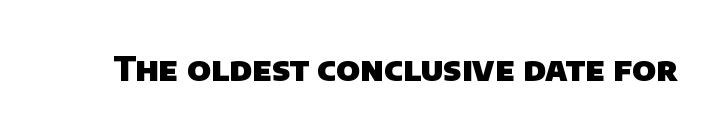
The image shows 33 px heavy sans-serif type; set normal letter spacing, not underlined; low stroke contrast and a large x-height.
